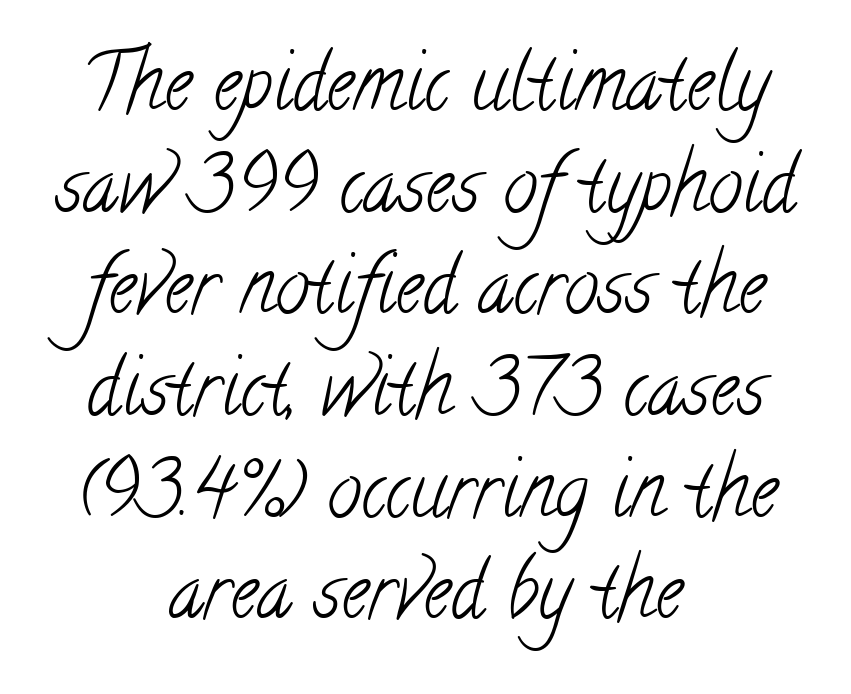
Regarding serifs, this sample has them. Varying glyph widths throughout — classic text-font behaviour. Interline gaps are of average width in this sample. Both edges are ragged and mirror each other, which tells us the setting is centered. Think standard paragraph weight, or any step lighter than that.
